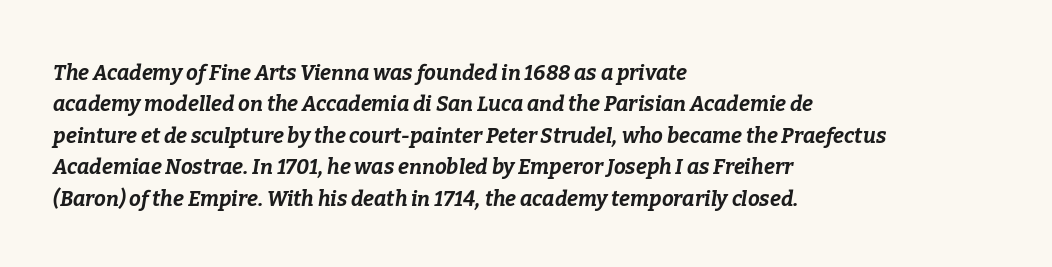
The image shows 21 px bold type, italic (leaning right); set left-aligned, normal line spacing (1.5x), normal letter spacing, not underlined.
